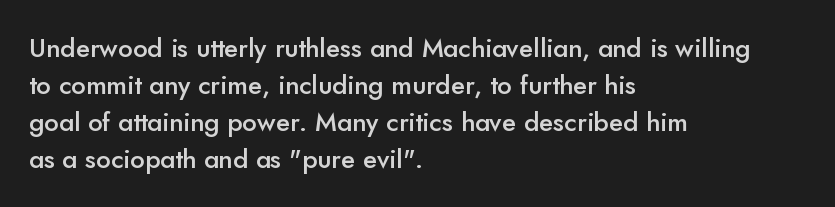
Successive baselines arrive at the customary interval. What weight is shown? A semibold, between regular and bold. The baseline area is clear. Compared with typical body copy, the letter spacing here is the same. When letters stand straight like this, we call the style roman or upright.
